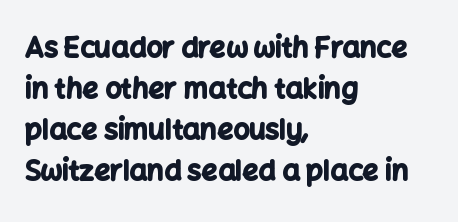
The image shows 28 px bold sans-serif type, upright; set left-aligned, normal line spacing (1.47x), normal letter spacing, not underlined; low stroke contrast and a medium x-height.
